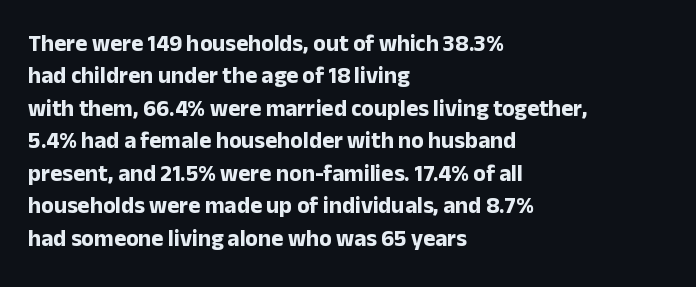
Q: Is the text bold? A: Yes.
Q: Is the text italic (slanted)? A: No, it is upright.
Q: Is the text underlined? A: No.
Q: How is the paragraph aligned? A: Left-aligned.
Q: Is the spacing between letters normal or unusually wide? A: Normal.
Q: Is the spacing between lines tight, normal or loose? A: Normal.
